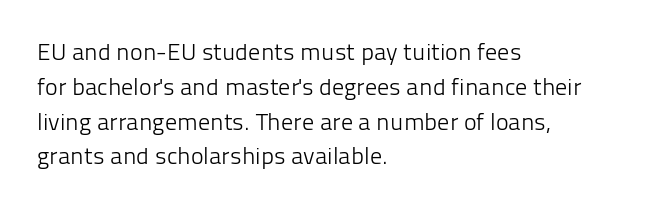
Q: Is the text bold? A: No.
Q: Is the text italic (slanted)? A: No, it is upright.
Q: Is the text underlined? A: No.
Q: How is the paragraph aligned? A: Left-aligned.
Q: Is the spacing between letters normal or unusually wide? A: Normal.
Q: Is the spacing between lines tight, normal or loose? A: Normal.
